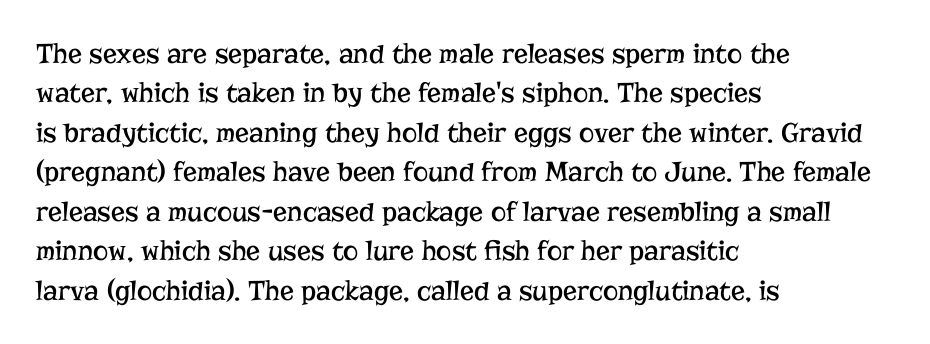
{"serif": "yes", "italic": "no", "bold": "no", "weight": "regular", "width": "normal", "stroke_contrast": "low", "x_height": "medium", "monospaced": "no", "underline": "no", "align": "left", "line_spacing": "normal", "line_spacing_ratio": 1.36, "letter_spacing": "normal", "letter_spacing_em": 0.0, "glyph_px": 29}
